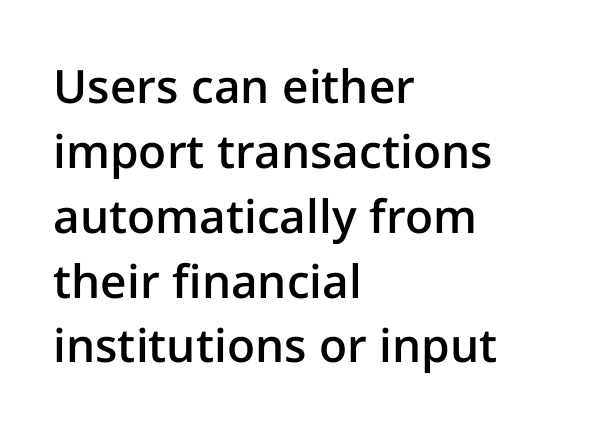
{"serif": "no", "italic": "no", "bold": "semi", "weight": "semibold", "width": "normal", "stroke_contrast": "low", "x_height": "medium", "monospaced": "no", "underline": "no", "align": "left", "line_spacing": "normal", "line_spacing_ratio": 1.41, "letter_spacing": "normal", "letter_spacing_em": 0.0, "glyph_px": 46}
